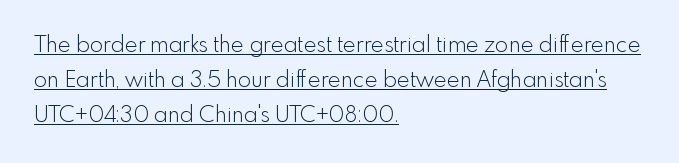
Default kerning and tracking; the words read as compact shapes. If you drew a ruler down the left edge, every line would touch it. Evenly set lines give the paragraph a standard silhouette. This is underlined copy, the kind a proofreader might mark for attention. Is this a heavy cut? Hardly; it is regular or lighter.
